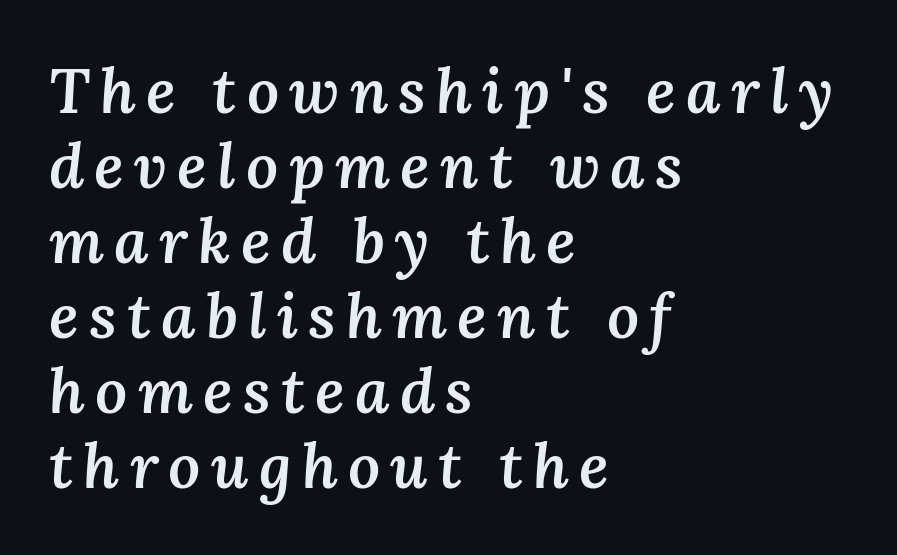
{"italic": "yes", "lean": "right", "slant_degrees": 3, "bold": "semi", "weight": "semibold", "width": "normal", "stroke_contrast": "medium", "x_height": "medium", "monospaced": "no", "underline": "no", "align": "left", "line_spacing_ratio": 1.19, "glyph_px": 63}
